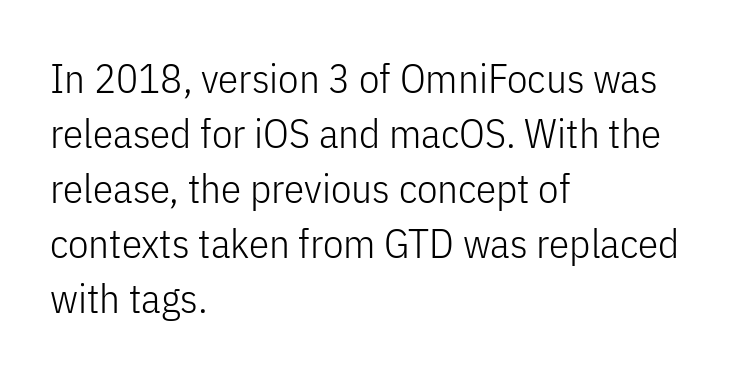
The passage shown is not underscored anywhere. A sans-serif font was chosen for this passage. Summary of vertical rhythm: regular, with standard interline spacing. The passage shown is typed in a proportional face where columns would drift.
